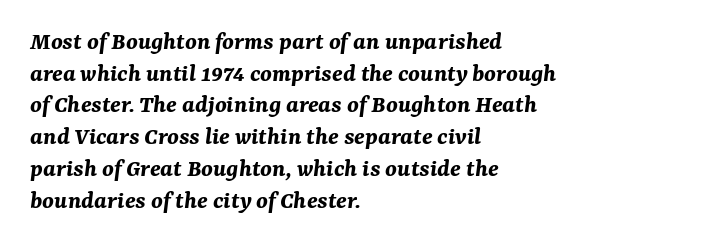
{"italic": "yes", "lean": "right", "slant_degrees": 7, "bold": "yes", "underline": "no", "align": "left", "line_spacing_ratio": 1.22, "letter_spacing": "normal", "letter_spacing_em": 0.0, "glyph_px": 26}
